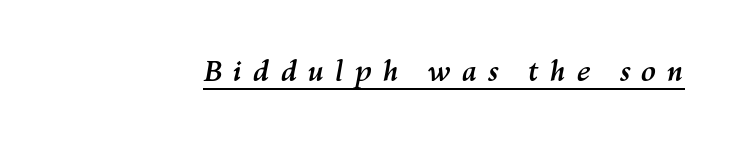
Q: Is the text bold? A: Yes.
Q: Is the text italic (slanted)? A: Yes, it leans right by about 10 degrees.
Q: Is the text underlined? A: Yes.
Q: Is the spacing between letters normal or unusually wide? A: Unusually wide.
Q: Width (condensed, normal, or wide)? A: Normal.
Q: Stroke contrast? A: Medium.
Q: x-height? A: Medium.
Q: Monospaced? A: No.
